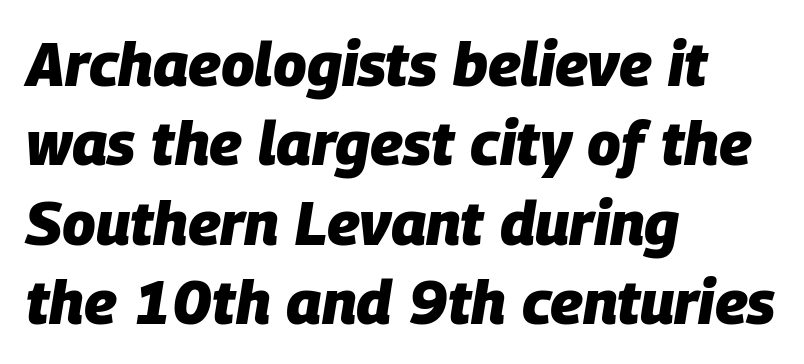
{"italic": "yes", "lean": "right", "slant_degrees": 9, "bold": "yes", "weight": "heavy", "width": "normal", "stroke_contrast": "low", "x_height": "large", "monospaced": "no", "underline": "no", "align": "left", "line_spacing": "normal", "line_spacing_ratio": 1.3, "letter_spacing": "normal", "letter_spacing_em": 0.0, "glyph_px": 61}
